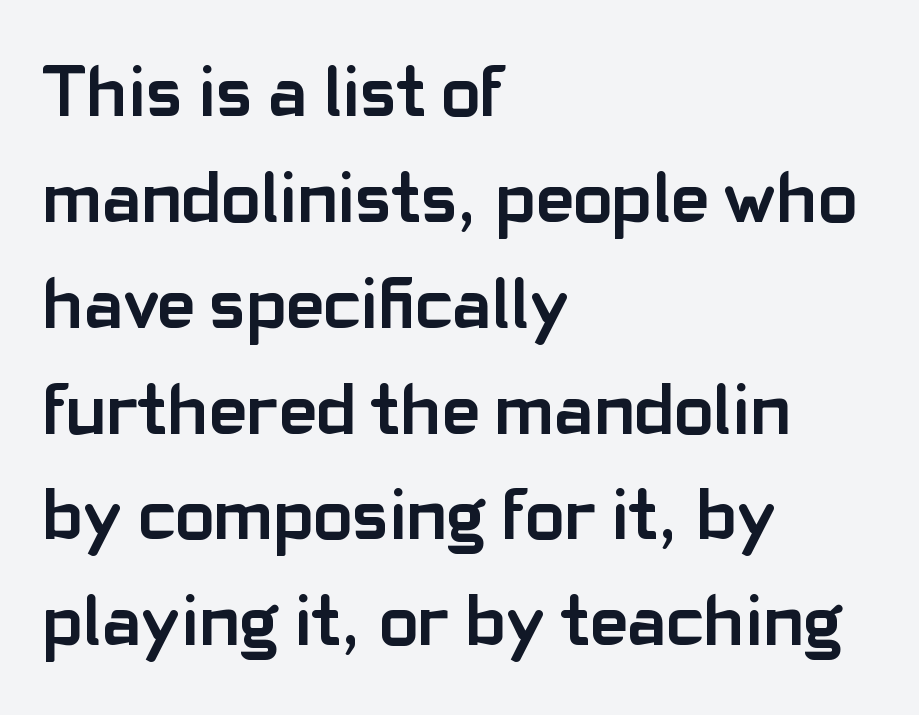
{"serif": "no", "italic": "no", "bold": "yes", "weight": "semibold", "width": "normal", "stroke_contrast": "low", "x_height": "medium", "monospaced": "no", "underline": "no", "align": "left", "line_spacing": "normal", "line_spacing_ratio": 1.45, "letter_spacing": "normal", "letter_spacing_em": 0.0, "glyph_px": 73}
